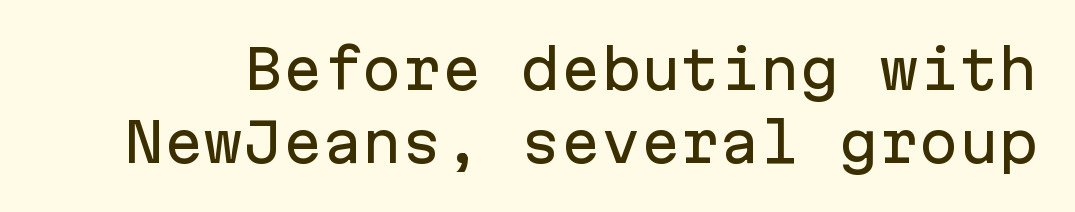
Q: Is the text italic (slanted)? A: No, it is upright.
Q: Is the typeface a serif or a sans-serif typeface? A: Sans-serif.
Q: Is the text underlined? A: No.
Q: Is the spacing between letters normal or unusually wide? A: Normal.
Q: Is the spacing between lines tight, normal or loose? A: Normal.
Q: Width (condensed, normal, or wide)? A: Normal.
Q: Stroke contrast? A: Low.
Q: x-height? A: Medium.
Q: Monospaced? A: Yes.
